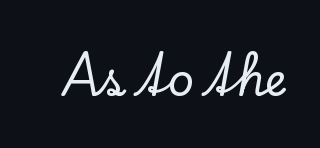
The type family on display is of the serif kind. Underlining? Definitely not there. This sample has the flowing, uneven cadence of proportional lettering. Each word holds together tightly as a unit, with standard inter-letter gaps.
